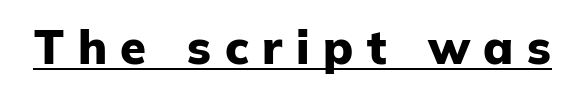
{"serif": "no", "italic": "no", "bold": "yes", "weight": "heavy", "width": "normal", "stroke_contrast": "low", "x_height": "medium", "monospaced": "no", "underline": "yes", "letter_spacing": "wide", "letter_spacing_em": 0.29, "glyph_px": 47}
